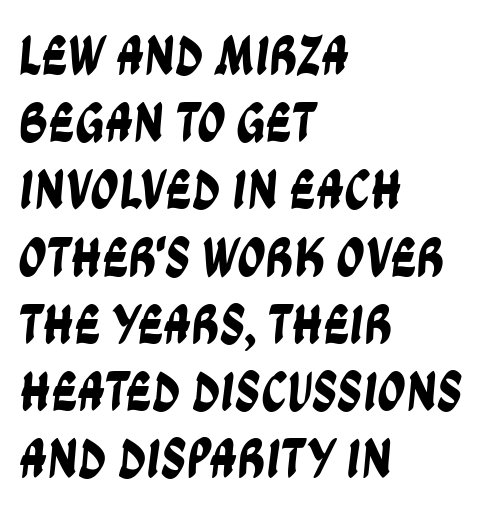
The image shows 56 px condensed sans-serif type; set left-aligned, line spacing 1.2x, normal letter spacing, not underlined; low stroke contrast and a large x-height.
